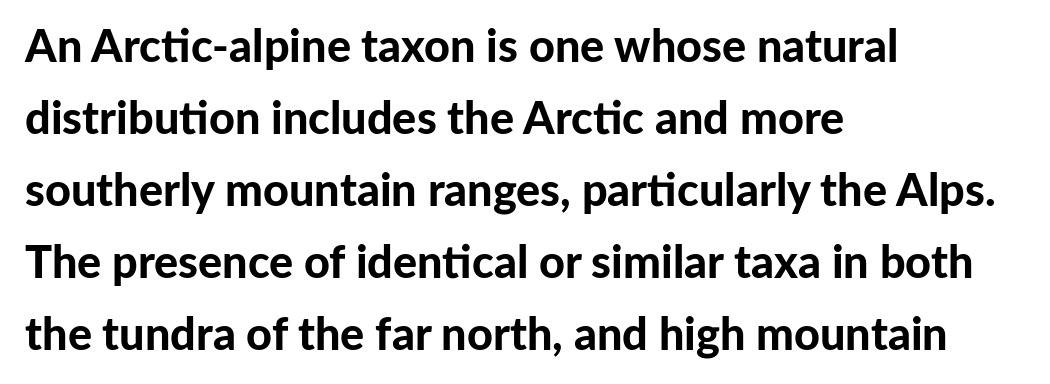
The image shows 45 px bold sans-serif type, upright; set left-aligned, normal line spacing (1.6x), normal letter spacing, not underlined; low stroke contrast and a medium x-height.
